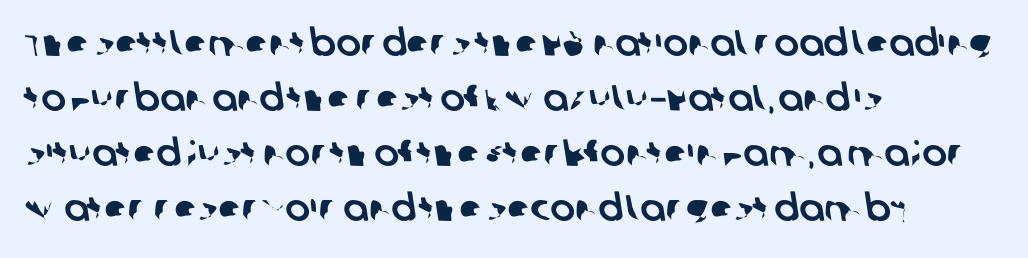
{"serif": "no", "width": "normal", "stroke_contrast": "low", "x_height": "large", "monospaced": "no", "underline": "no", "align": "left", "line_spacing": "normal", "line_spacing_ratio": 1.49, "letter_spacing": "normal", "letter_spacing_em": 0.0, "glyph_px": 37}
